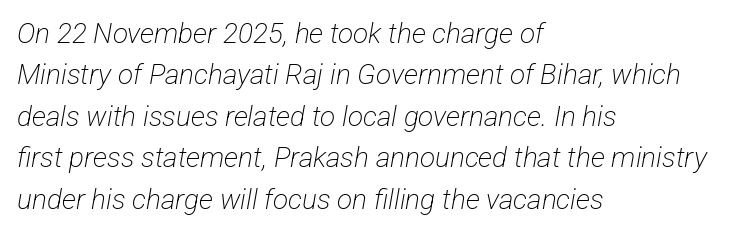
Q: Is the text bold? A: No.
Q: Is the typeface a serif or a sans-serif typeface? A: Sans-serif.
Q: Is the text underlined? A: No.
Q: How is the paragraph aligned? A: Left-aligned.
Q: Is the spacing between letters normal or unusually wide? A: Normal.
Q: Is the spacing between lines tight, normal or loose? A: Normal.
Q: Width (condensed, normal, or wide)? A: Condensed.
Q: Stroke contrast? A: Low.
Q: x-height? A: Medium.
Q: Monospaced? A: No.
